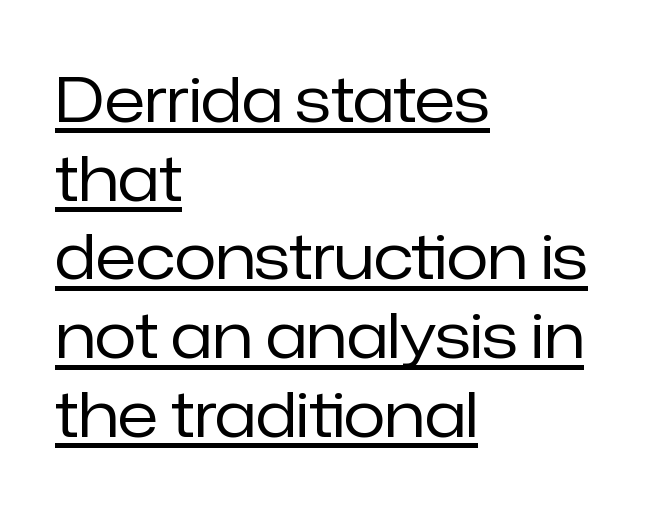
The image shows 61 px regular-weight sans-serif type, upright; set left-aligned, normal line spacing (1.29x), normal letter spacing, underlined; low stroke contrast and a medium x-height.
